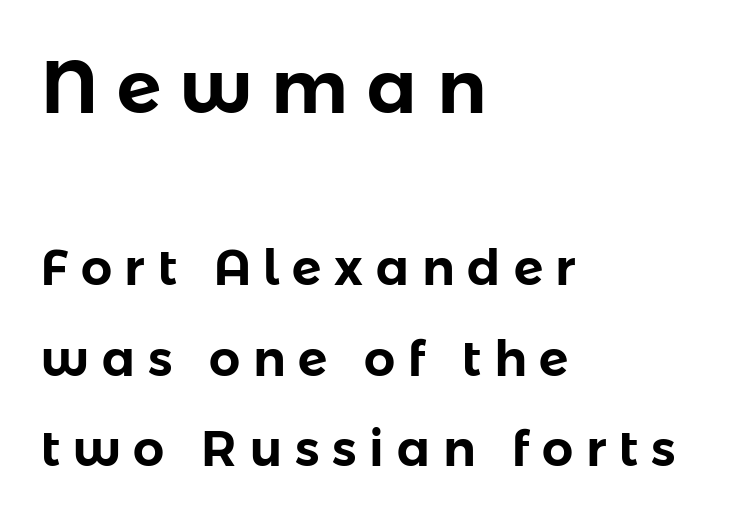
Q: Is the text italic (slanted)? A: No, it is upright.
Q: Is the typeface a serif or a sans-serif typeface? A: Sans-serif.
Q: Is the text underlined? A: No.
Q: How is the paragraph aligned? A: Left-aligned.
Q: Is the spacing between letters normal or unusually wide? A: Unusually wide.
Q: Which block of text is set in a larger size, the first (top) or the second (bottom)? A: The first (top) one.
Q: Width (condensed, normal, or wide)? A: Normal.
Q: Stroke contrast? A: Low.
Q: x-height? A: Medium.
Q: Monospaced? A: No.
